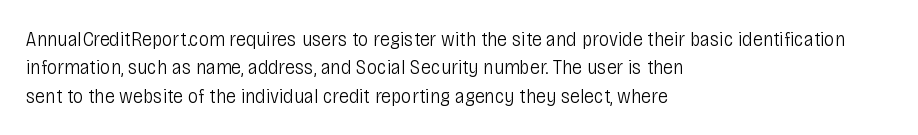
{"italic": "no", "bold": "no", "underline": "no", "align": "left", "line_spacing": "normal", "line_spacing_ratio": 1.35, "letter_spacing": "normal", "letter_spacing_em": 0.0, "glyph_px": 21}
